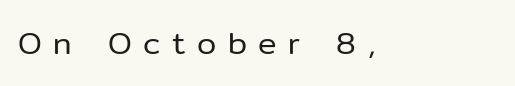
The image shows 31 px regular-weight sans-serif type, upright; set left-aligned, unusually wide letter spacing (+0.37 em), not underlined; low stroke contrast and a medium x-height.
